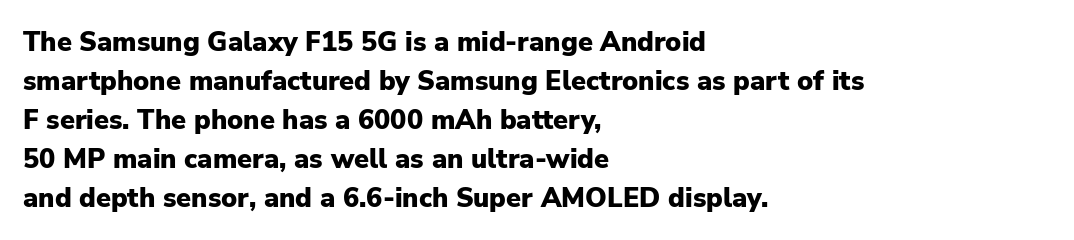
{"italic": "no", "bold": "yes", "underline": "no", "align": "left", "line_spacing": "normal", "line_spacing_ratio": 1.44, "letter_spacing": "normal", "letter_spacing_em": 0.0, "glyph_px": 27}
